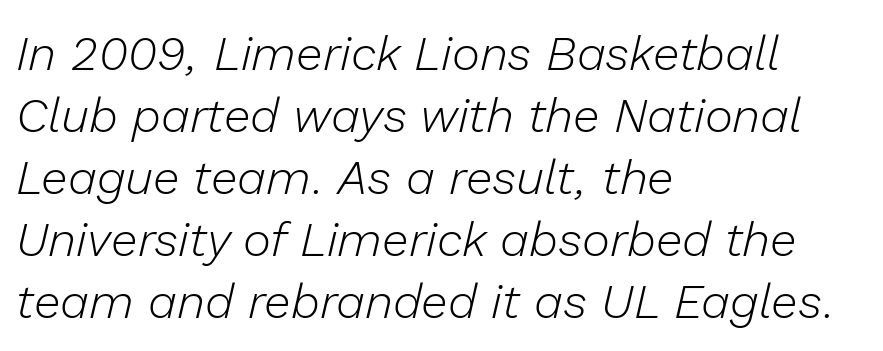
{"italic": "yes", "lean": "right", "slant_degrees": 13, "bold": "no", "weight": "light", "width": "normal", "stroke_contrast": "low", "x_height": "medium", "monospaced": "no", "underline": "no", "align": "left", "line_spacing": "normal", "line_spacing_ratio": 1.29, "letter_spacing": "normal", "letter_spacing_em": 0.0, "glyph_px": 48}
